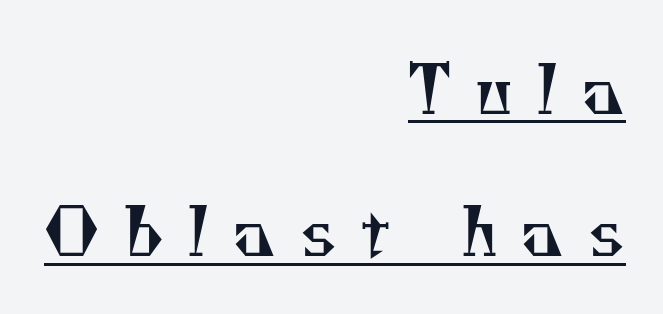
The rag falls on the left side of this text block. A typographer would call this underscored text. There is plenty of visible air inserted between adjacent glyphs. The leading is generous, giving the passage an open texture.
